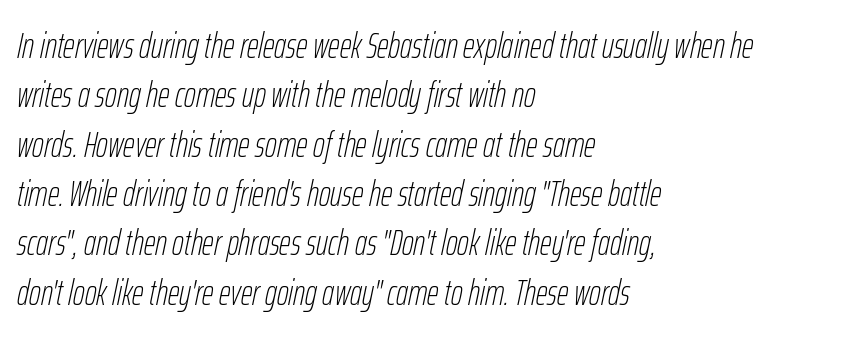
Is this a fixed-width face? No — the glyphs have proportional, varying widths. Counters stay open thanks to moderate or lighter strokes. Reading down the column, the eye jumps a familiar distance to each next line. The type is set solid horizontally, with unmodified tracking. Does the lettering tilt? It does — this is italic.
